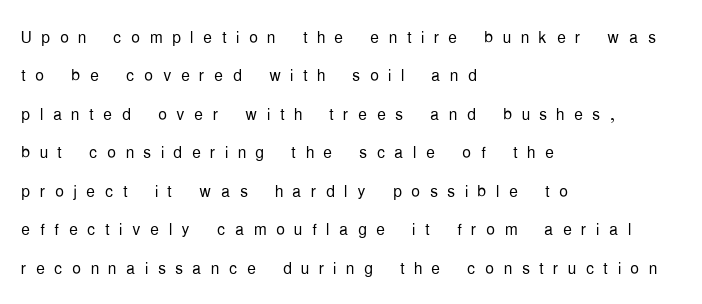
The image shows 22 px text type, upright; set left-aligned, line spacing 1.75x, unusually wide letter spacing (+0.43 em), not underlined.
